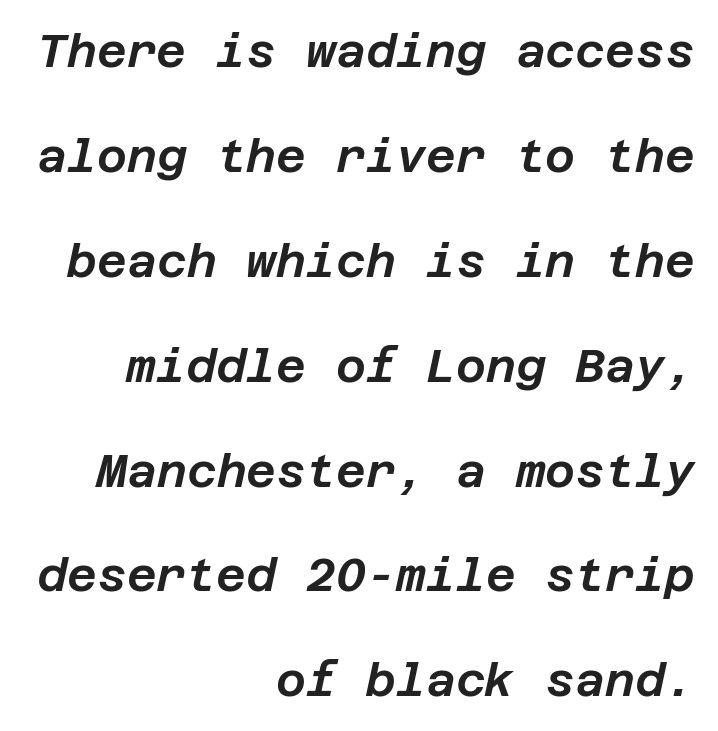
Q: Is the text italic (slanted)? A: Yes, it leans right by about 12 degrees.
Q: Is the text underlined? A: No.
Q: How is the paragraph aligned? A: Right-aligned.
Q: Is the spacing between letters normal or unusually wide? A: Normal.
Q: Is the spacing between lines tight, normal or loose? A: Loose.
Q: Width (condensed, normal, or wide)? A: Normal.
Q: Stroke contrast? A: Low.
Q: x-height? A: Large.
